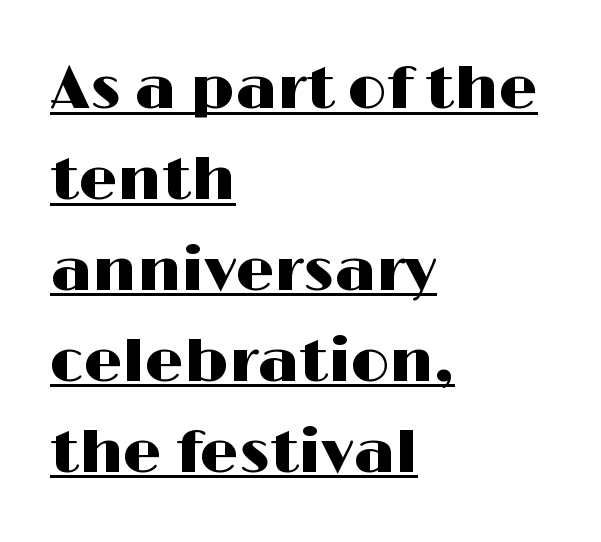
Q: Is the text italic (slanted)? A: No, it is upright.
Q: Is the typeface a serif or a sans-serif typeface? A: Sans-serif.
Q: Is the text underlined? A: Yes.
Q: How is the paragraph aligned? A: Left-aligned.
Q: Is the spacing between letters normal or unusually wide? A: Normal.
Q: Is the spacing between lines tight, normal or loose? A: Normal.
Q: Width (condensed, normal, or wide)? A: Wide.
Q: Stroke contrast? A: High.
Q: x-height? A: Medium.
Q: Monospaced? A: No.
